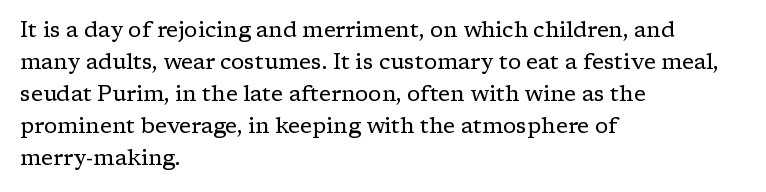
{"italic": "no", "bold": "no", "underline": "no", "align": "left", "line_spacing": "normal", "line_spacing_ratio": 1.46, "letter_spacing": "normal", "letter_spacing_em": 0.0, "glyph_px": 22}
